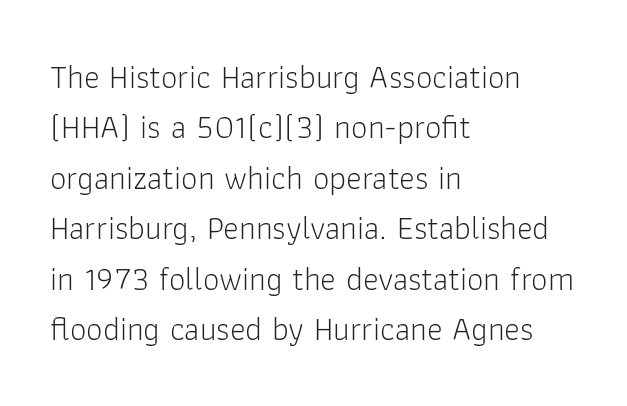
Weight class: somewhere from thin through regular. Honestly, the row spacing looks completely unremarkable. This sample has the flowing, uneven cadence of proportional lettering. A typesetter would call this zero additional tracking. Typeset ragged right — the left edge is the straight one. Honestly, there is no underline to notice here at all.
